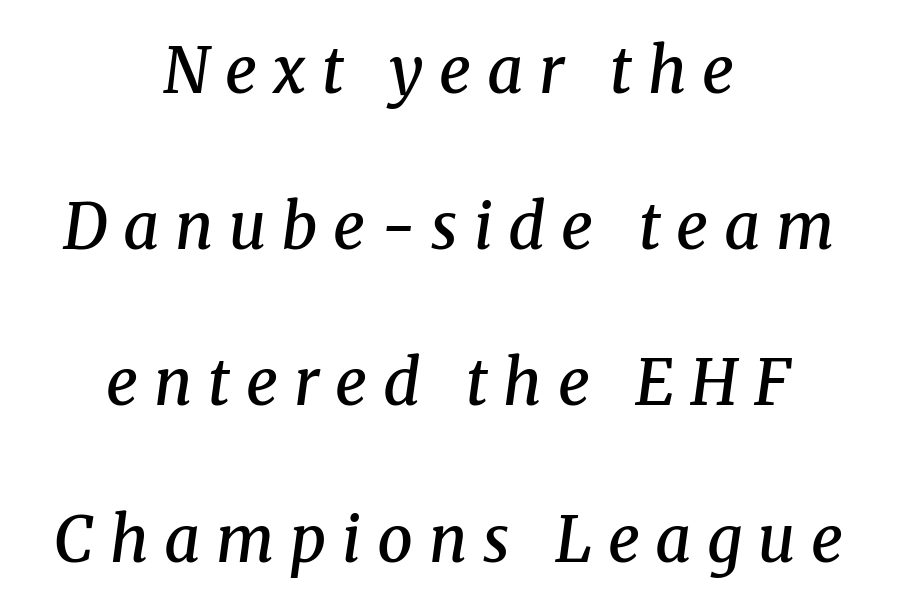
Leading: increased. Summary of weight: moderately heavy, a semibold. A student would call this center alignment; a typographer would say set centered. The letters advance in unequal steps, a hallmark of proportional type. Bare-footed words on every line. Tracking here is generous; glyphs stand well apart from one another.
